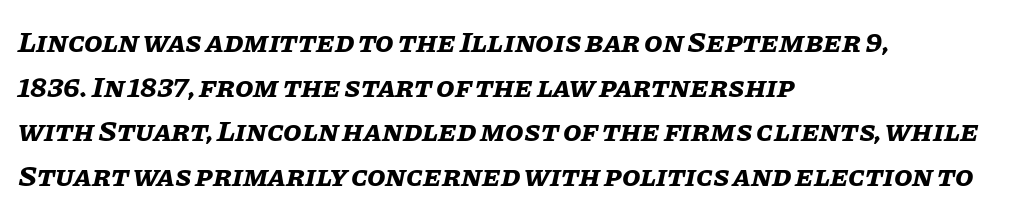
The image shows 30 px bold type, italic (leaning right); set left-aligned, normal line spacing (1.49x), normal letter spacing, not underlined; low stroke contrast and a large x-height.
